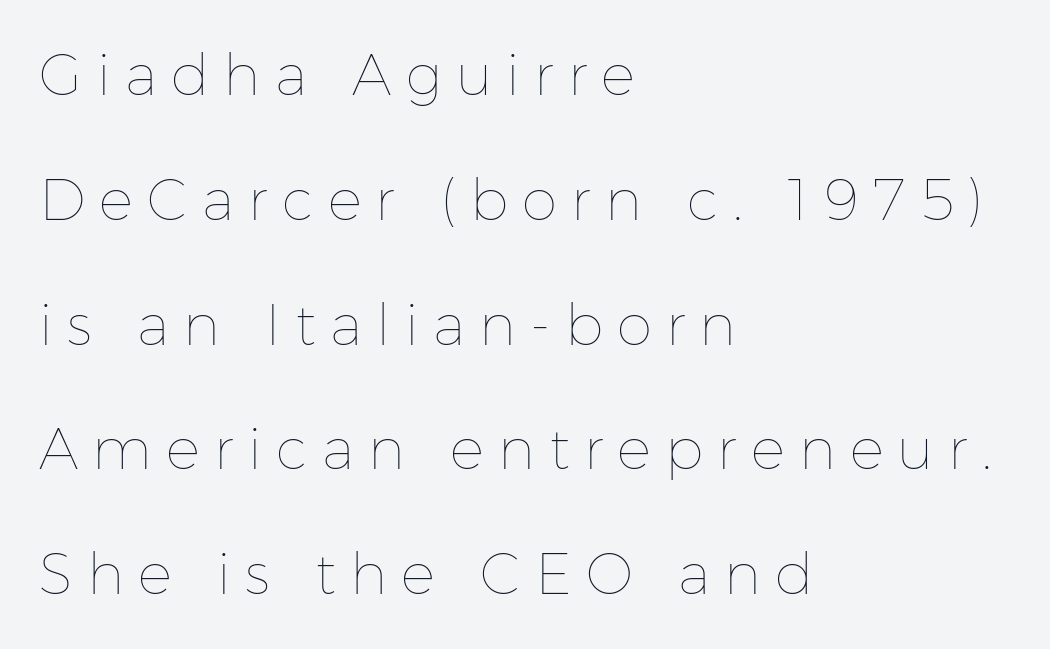
Q: Is the text bold? A: No.
Q: Is the text italic (slanted)? A: No, it is upright.
Q: Is the text underlined? A: No.
Q: How is the paragraph aligned? A: Left-aligned.
Q: Is the spacing between letters normal or unusually wide? A: Unusually wide.
Q: Is the spacing between lines tight, normal or loose? A: Loose.
Q: Width (condensed, normal, or wide)? A: Normal.
Q: Stroke contrast? A: Low.
Q: x-height? A: Medium.
Q: Monospaced? A: No.
